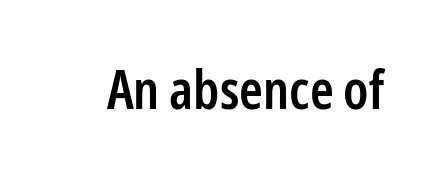
Q: Is the text bold? A: Semi-bold.
Q: Is the text italic (slanted)? A: No, it is upright.
Q: Is the typeface a serif or a sans-serif typeface? A: Sans-serif.
Q: Is the text underlined? A: No.
Q: Is the spacing between letters normal or unusually wide? A: Normal.
Q: Width (condensed, normal, or wide)? A: Condensed.
Q: Stroke contrast? A: Low.
Q: x-height? A: Medium.
Q: Monospaced? A: No.
